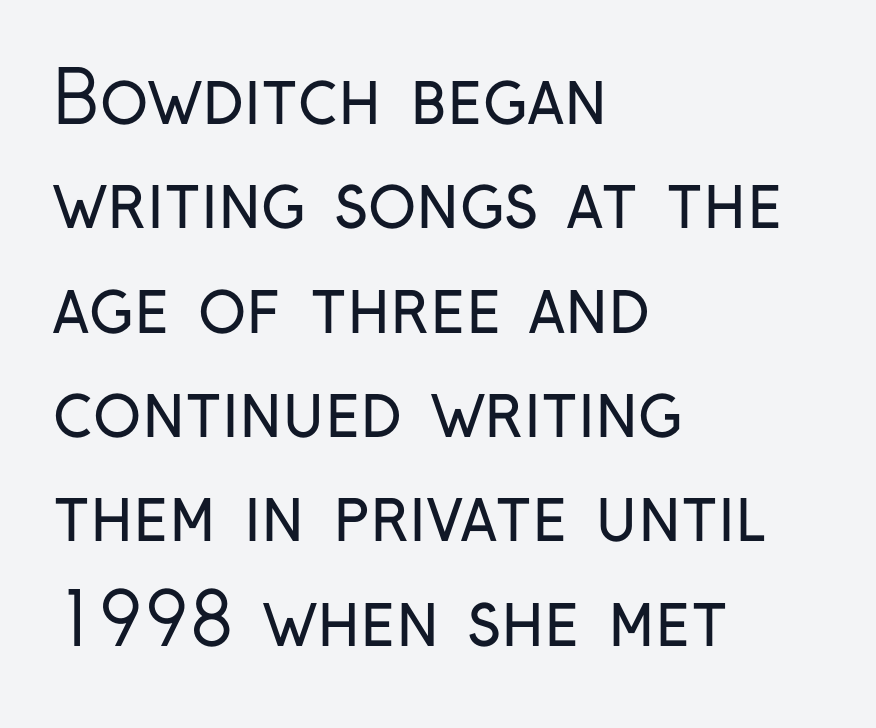
{"serif": "no", "italic": "no", "bold": "no", "weight": "regular", "width": "condensed", "stroke_contrast": "low", "x_height": "medium", "monospaced": "no", "underline": "no", "align": "left", "line_spacing": "normal", "line_spacing_ratio": 1.47, "letter_spacing": "normal", "letter_spacing_em": 0.0, "glyph_px": 71}
